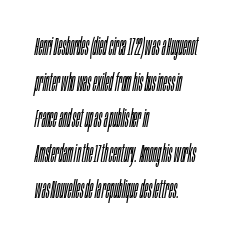
The image shows 24 px text type, italic (leaning right); set left-aligned, normal line spacing (1.49x), normal letter spacing, not underlined.
